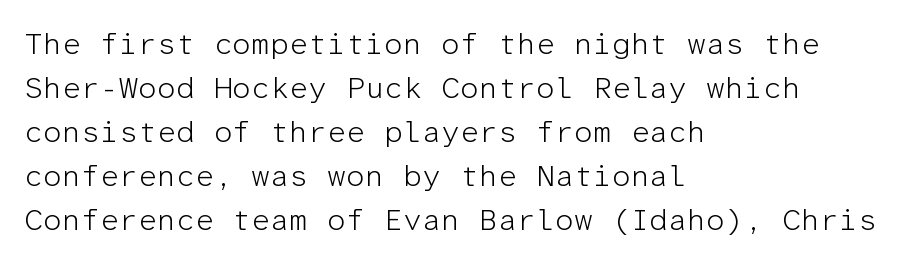
Tall strokes in this sample are plumb rather than angled. Does the leading feel generous? No, just average. These glyphs show unthickened strokes, regular width or finer. This rendering uses left alignment, leaving the right contour irregular.
